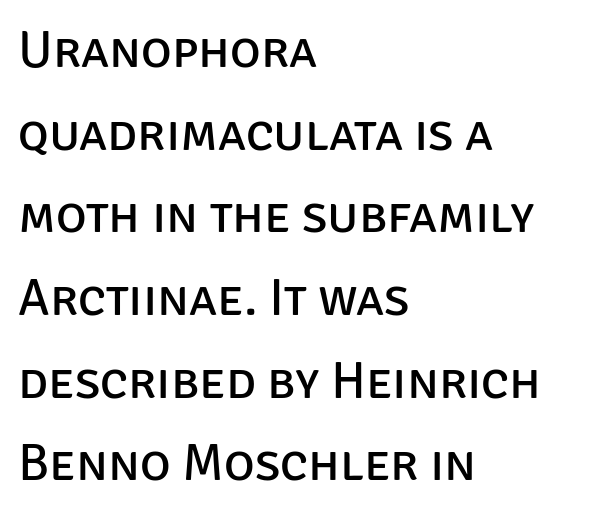
{"serif": "no", "italic": "no", "bold": "no", "weight": "regular", "width": "normal", "stroke_contrast": "low", "x_height": "large", "monospaced": "no", "underline": "no", "align": "left", "line_spacing": "normal", "line_spacing_ratio": 1.59, "letter_spacing": "normal", "letter_spacing_em": 0.0, "glyph_px": 52}
